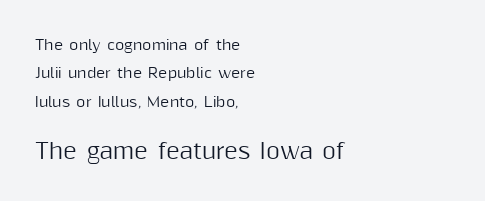
The image shows 21 px text type, upright; set left-aligned, loose line spacing (2.02x), normal letter spacing, not underlined; the second (bottom) block is 1.5x larger.
